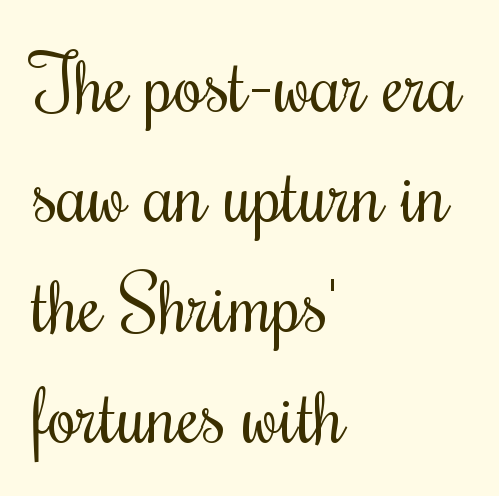
{"bold": "no", "weight": "regular", "width": "condensed", "stroke_contrast": "medium", "x_height": "small", "monospaced": "no", "underline": "no", "align": "left", "line_spacing": "normal", "line_spacing_ratio": 1.45, "letter_spacing": "normal", "letter_spacing_em": 0.0, "glyph_px": 76}
